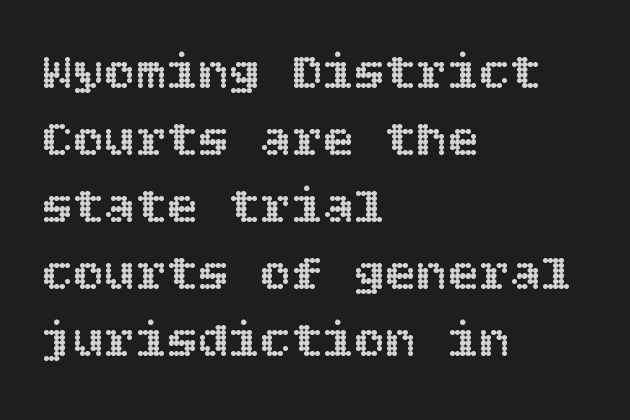
The image shows 52 px text type, upright; set left-aligned, normal line spacing (1.29x), normal letter spacing, not underlined; a large x-height.
